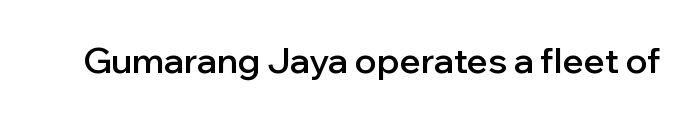
The image shows 35 px semibold sans-serif type, upright; set normal letter spacing, not underlined; low stroke contrast and a medium x-height.
